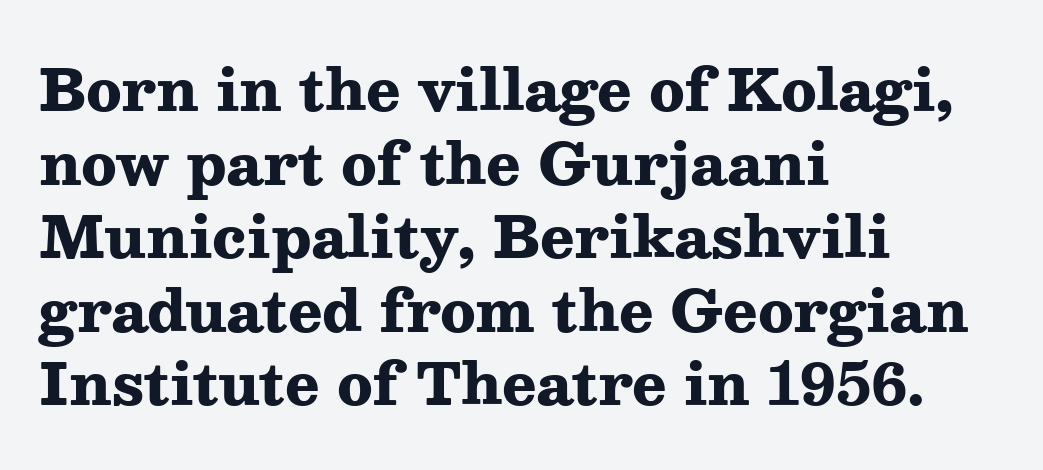
Do the characters align in a grid? No, the font is proportional. The rendering keeps characters at their native spacing. Unlike a clean sans, this face finishes its strokes with serifs. Successive baselines arrive at the customary interval. Descenders hang freely into open space.
